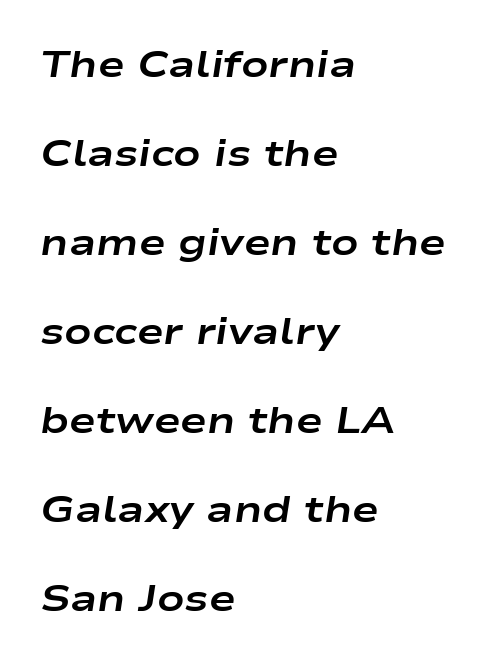
Q: Is the text bold? A: Yes.
Q: Is the text italic (slanted)? A: Yes, it leans right by about 9 degrees.
Q: Is the text underlined? A: No.
Q: How is the paragraph aligned? A: Left-aligned.
Q: Is the spacing between letters normal or unusually wide? A: Normal.
Q: Is the spacing between lines tight, normal or loose? A: Loose.
Q: Width (condensed, normal, or wide)? A: Wide.
Q: Stroke contrast? A: Low.
Q: x-height? A: Medium.
Q: Monospaced? A: No.
